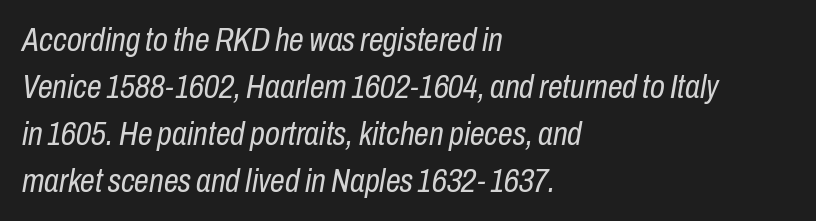
{"italic": "yes", "lean": "right", "slant_degrees": 10, "bold": "no", "weight": "regular", "width": "condensed", "stroke_contrast": "low", "x_height": "medium", "monospaced": "no", "underline": "no", "align": "left", "line_spacing": "normal", "line_spacing_ratio": 1.42, "letter_spacing": "normal", "letter_spacing_em": 0.0, "glyph_px": 33}
